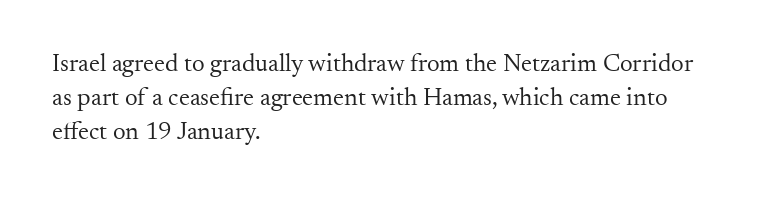
A normal amount of white space separates one row of letters from the next. Honestly, the letter spacing is just normal — you wouldn't notice it. The font's upright variant was chosen for this text. Is this a heavy cut? Hardly; it is regular or lighter. Caption: multi-line text, flush left, ragged right.
